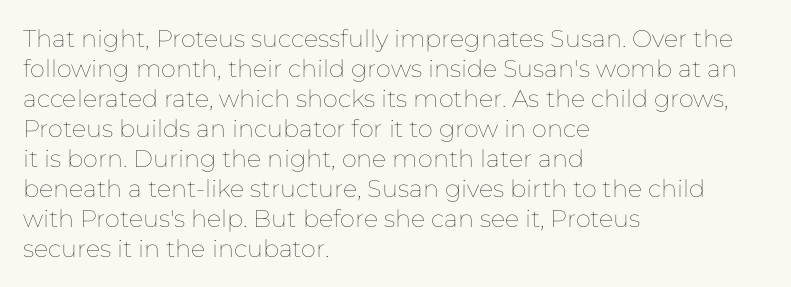
Q: Is the text bold? A: No.
Q: Is the text italic (slanted)? A: No, it is upright.
Q: Is the text underlined? A: No.
Q: How is the paragraph aligned? A: Left-aligned.
Q: Is the spacing between letters normal or unusually wide? A: Normal.
Q: Is the spacing between lines tight, normal or loose? A: Normal.
